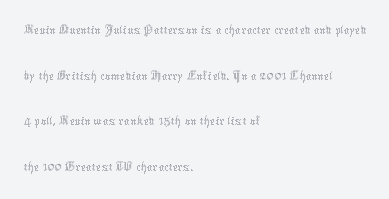
If you measured baseline to baseline, you'd find a middling distance. Quick note: underline off. Here the glyphs are tracked normally, forming tight word shapes. Character widths vary here, with narrow letters taking less room than wide ones. Is this a heavy cut? Hardly; it is regular or lighter. The typography opts for an upright posture over an oblique one.
